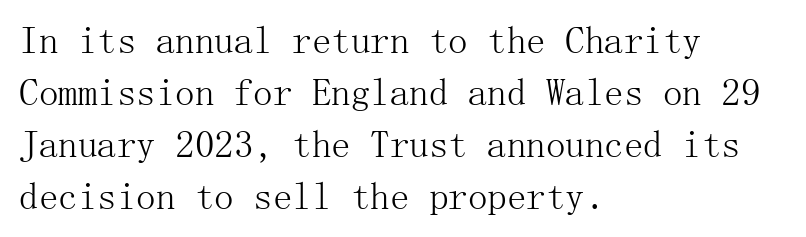
Q: Is the text bold? A: No.
Q: Is the text italic (slanted)? A: No, it is upright.
Q: Is the typeface a serif or a sans-serif typeface? A: Serif.
Q: Is the text underlined? A: No.
Q: How is the paragraph aligned? A: Left-aligned.
Q: Is the spacing between letters normal or unusually wide? A: Normal.
Q: Is the spacing between lines tight, normal or loose? A: Normal.
Q: Width (condensed, normal, or wide)? A: Normal.
Q: Stroke contrast? A: Medium.
Q: x-height? A: Medium.
